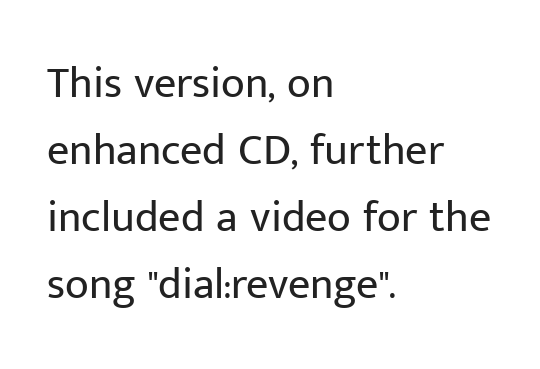
The image shows 44 px regular-weight sans-serif type, upright; set left-aligned, normal line spacing (1.52x), normal letter spacing, not underlined; low stroke contrast and a medium x-height.
